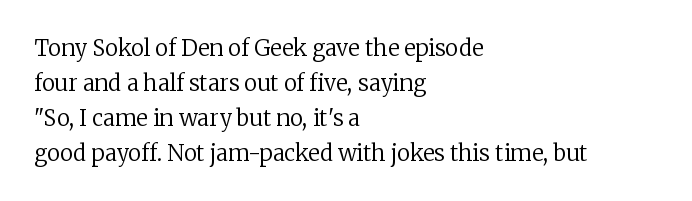
Every stem runs plumb, perpendicular to the baseline. Ink coverage per letter is moderate at most. Does extra space separate the letters? No, they use regular spacing. Line starts are locked; line ends wander. If you measured baseline to baseline, you'd find a middling distance.
